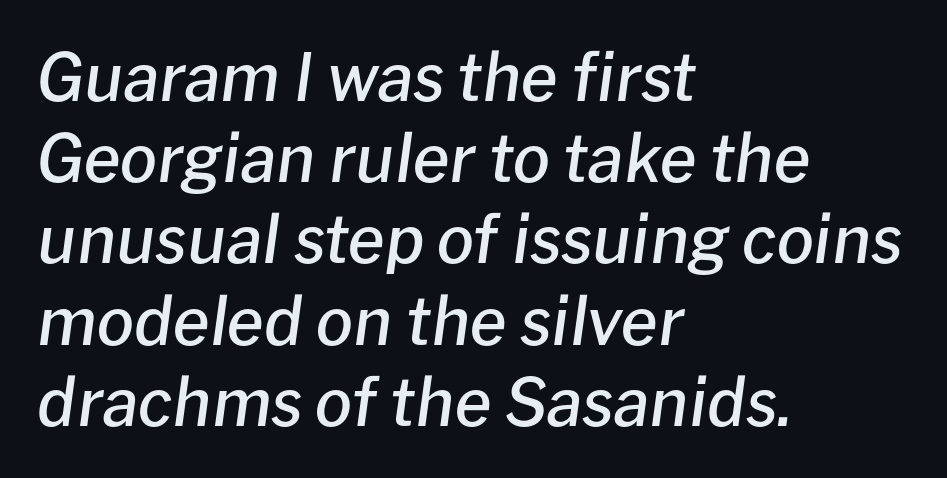
{"italic": "yes", "lean": "right", "slant_degrees": 8, "bold": "semi", "weight": "semibold", "width": "normal", "stroke_contrast": "low", "x_height": "medium", "monospaced": "no", "underline": "no", "align": "left", "line_spacing_ratio": 1.23, "letter_spacing": "normal", "letter_spacing_em": 0.0, "glyph_px": 66}
